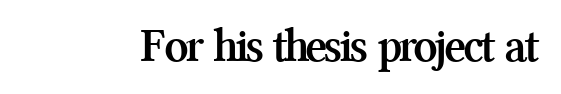
The image shows 48 px semibold serif type, upright; set normal letter spacing, not underlined; medium stroke contrast and a medium x-height.
